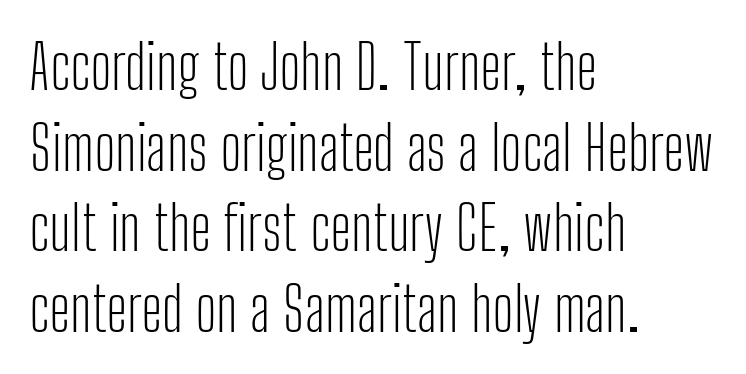
Q: Is the text bold? A: No.
Q: Is the text italic (slanted)? A: No, it is upright.
Q: Is the typeface a serif or a sans-serif typeface? A: Sans-serif.
Q: Is the text underlined? A: No.
Q: How is the paragraph aligned? A: Left-aligned.
Q: Is the spacing between letters normal or unusually wide? A: Normal.
Q: Is the spacing between lines tight, normal or loose? A: Normal.
Q: Width (condensed, normal, or wide)? A: Condensed.
Q: Stroke contrast? A: Low.
Q: x-height? A: Medium.
Q: Monospaced? A: No.
